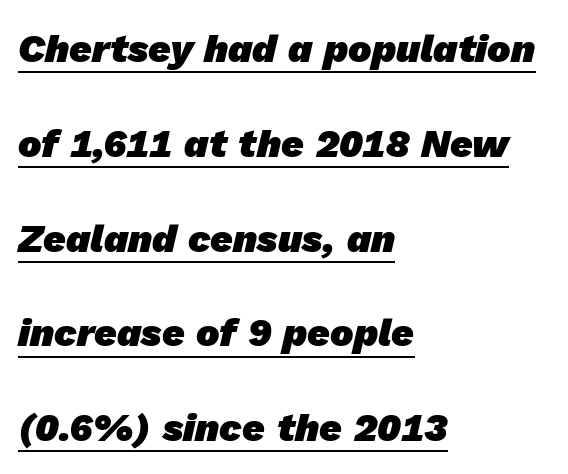
The image shows 39 px heavy sans-serif type; set left-aligned, loose line spacing (2.43x), normal letter spacing, underlined; low stroke contrast and a medium x-height.
